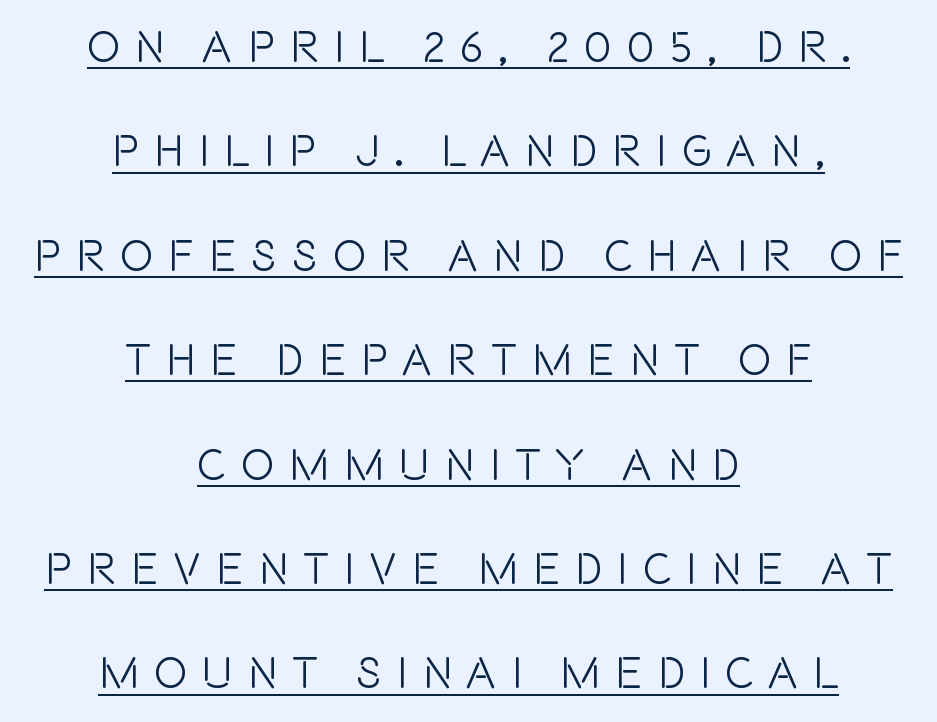
Q: Is the text italic (slanted)? A: No, it is upright.
Q: Is the typeface a serif or a sans-serif typeface? A: Sans-serif.
Q: Is the text underlined? A: Yes.
Q: How is the paragraph aligned? A: Centered.
Q: Is the spacing between letters normal or unusually wide? A: Unusually wide.
Q: Is the spacing between lines tight, normal or loose? A: Loose.
Q: Width (condensed, normal, or wide)? A: Condensed.
Q: x-height? A: Large.
Q: Monospaced? A: No.
